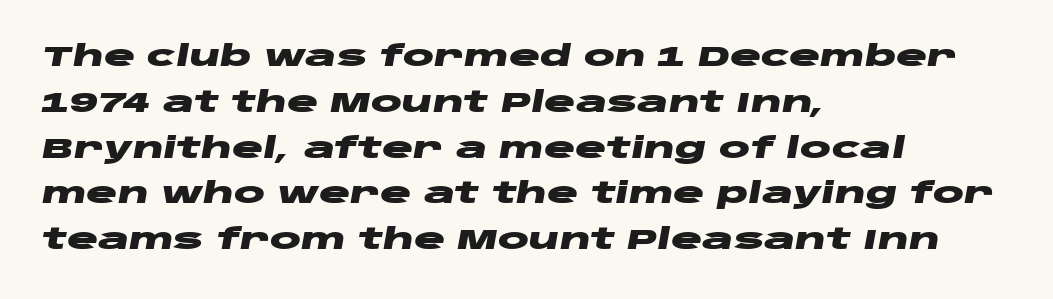
The rendering uses a bold face; every stroke is thick and dark. Casual observation: everything's shoved over to the left. No extra tracking has been applied to these lines. Check the space under the baseline: it is left empty.
